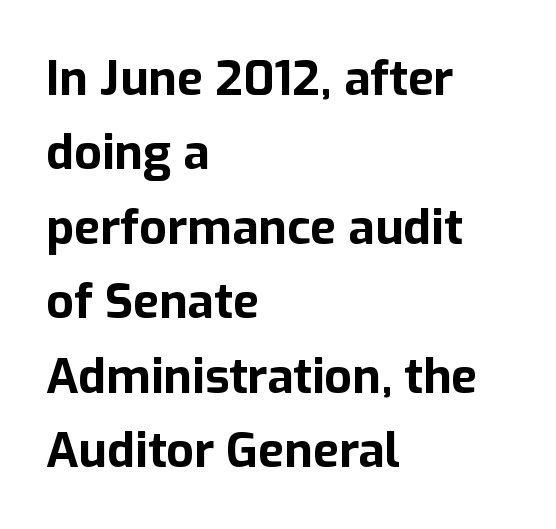
Nobody drew a line under any word here. The rendering uses natural spacing where letterforms have individual widths. The strokes are fattened all the way to bold. Where is the straight margin? On the left. The font's upright variant was chosen for this text.
